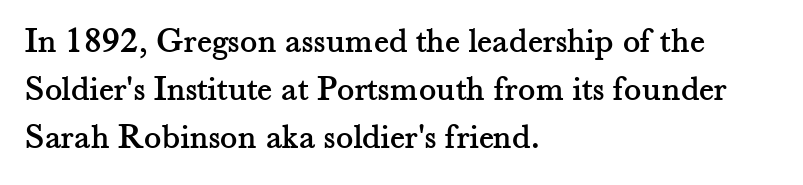
Q: Is the text italic (slanted)? A: No, it is upright.
Q: Is the typeface a serif or a sans-serif typeface? A: Serif.
Q: Is the text underlined? A: No.
Q: How is the paragraph aligned? A: Left-aligned.
Q: Is the spacing between letters normal or unusually wide? A: Normal.
Q: Is the spacing between lines tight, normal or loose? A: Normal.
Q: Width (condensed, normal, or wide)? A: Normal.
Q: Stroke contrast? A: Medium.
Q: x-height? A: Small.
Q: Monospaced? A: No.
